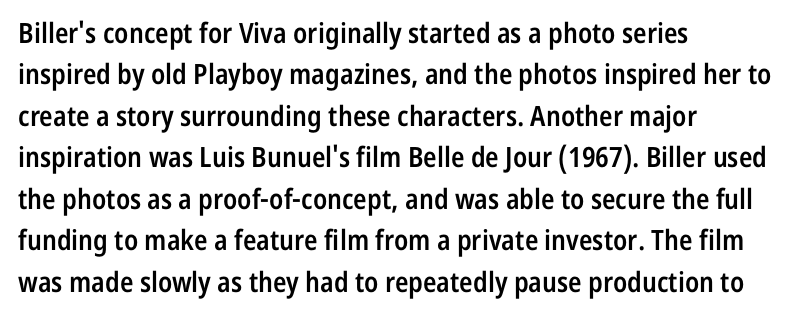
{"serif": "no", "italic": "no", "bold": "semi", "weight": "semibold", "width": "condensed", "stroke_contrast": "low", "x_height": "medium", "monospaced": "no", "underline": "no", "align": "left", "line_spacing": "normal", "line_spacing_ratio": 1.48, "letter_spacing": "normal", "letter_spacing_em": 0.0, "glyph_px": 28}
